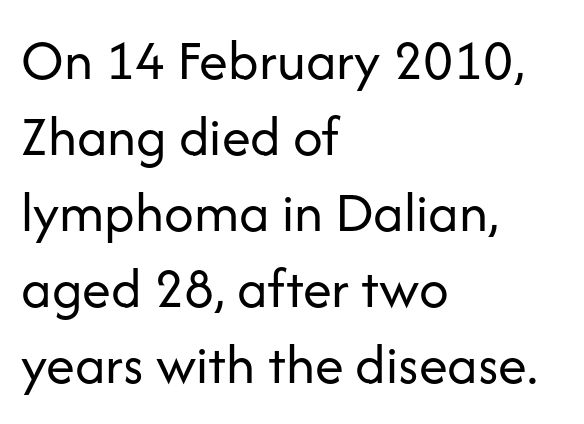
{"serif": "no", "italic": "no", "bold": "no", "weight": "regular", "width": "normal", "stroke_contrast": "low", "x_height": "medium", "monospaced": "no", "underline": "no", "align": "left", "line_spacing": "normal", "line_spacing_ratio": 1.31, "letter_spacing": "normal", "letter_spacing_em": 0.0, "glyph_px": 58}
